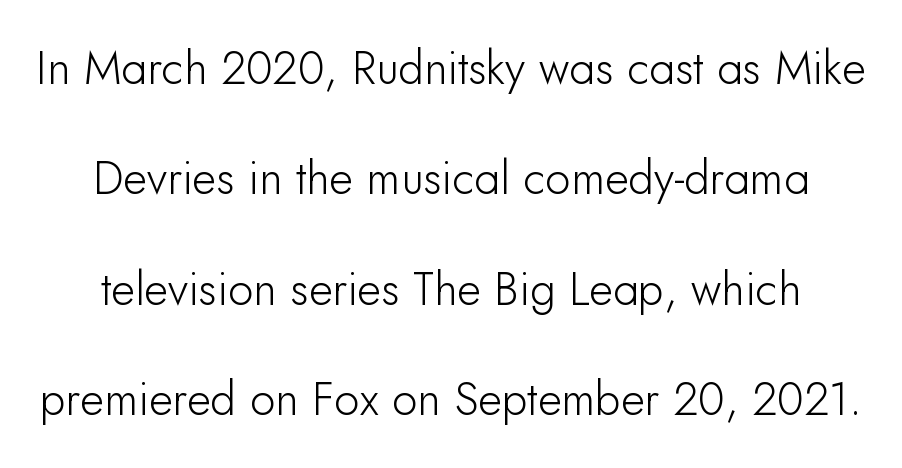
The image shows 46 px sans-serif type, upright; set loose line spacing (2.4x), normal letter spacing, not underlined; low stroke contrast and a small x-height.
